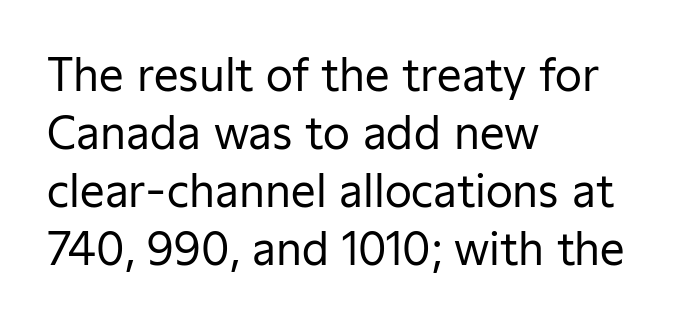
Q: Is the text bold? A: No.
Q: Is the text italic (slanted)? A: No, it is upright.
Q: Is the typeface a serif or a sans-serif typeface? A: Sans-serif.
Q: Is the text underlined? A: No.
Q: How is the paragraph aligned? A: Left-aligned.
Q: Is the spacing between letters normal or unusually wide? A: Normal.
Q: Is the spacing between lines tight, normal or loose? A: Normal.
Q: Width (condensed, normal, or wide)? A: Normal.
Q: Stroke contrast? A: Low.
Q: x-height? A: Medium.
Q: Monospaced? A: No.
